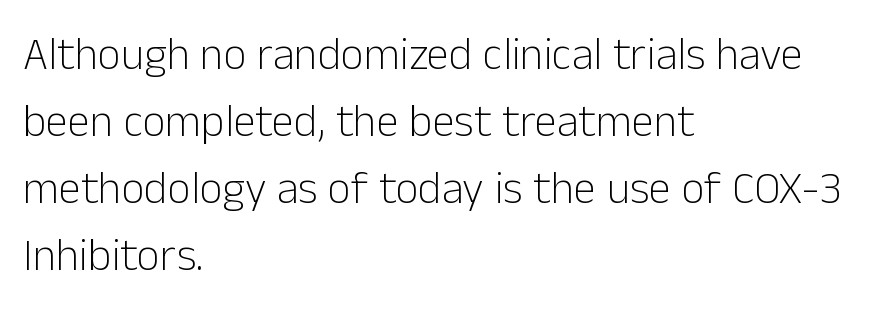
{"serif": "no", "italic": "no", "bold": "no", "weight": "light", "width": "normal", "stroke_contrast": "low", "x_height": "medium", "monospaced": "no", "underline": "no", "align": "left", "line_spacing": "normal", "line_spacing_ratio": 1.49, "letter_spacing": "normal", "letter_spacing_em": 0.0, "glyph_px": 45}
